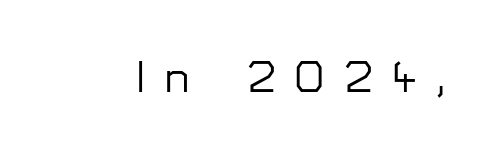
The image shows 44 px sans-serif type, upright; set unusually wide letter spacing (+0.46 em), not underlined; low stroke contrast and a medium x-height.
